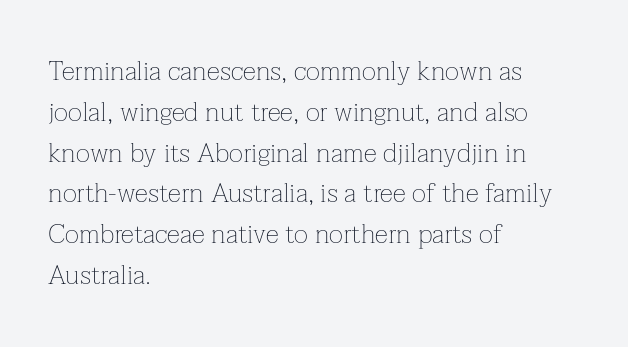
The image shows 27 px text type, upright; set left-aligned, normal line spacing (1.51x), normal letter spacing, not underlined.
